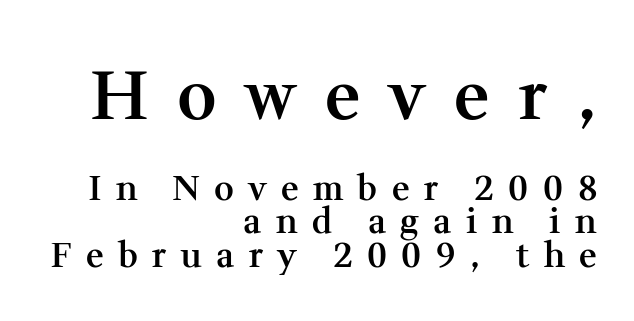
Q: Is the text bold? A: Semi-bold.
Q: Is the text italic (slanted)? A: No, it is upright.
Q: Is the typeface a serif or a sans-serif typeface? A: Serif.
Q: Is the text underlined? A: No.
Q: How is the paragraph aligned? A: Right-aligned.
Q: Is the spacing between letters normal or unusually wide? A: Unusually wide.
Q: Is the spacing between lines tight, normal or loose? A: Tight.
Q: Which block of text is set in a larger size, the first (top) or the second (bottom)? A: The first (top) one.
Q: Width (condensed, normal, or wide)? A: Normal.
Q: Stroke contrast? A: Medium.
Q: x-height? A: Medium.
Q: Monospaced? A: No.
